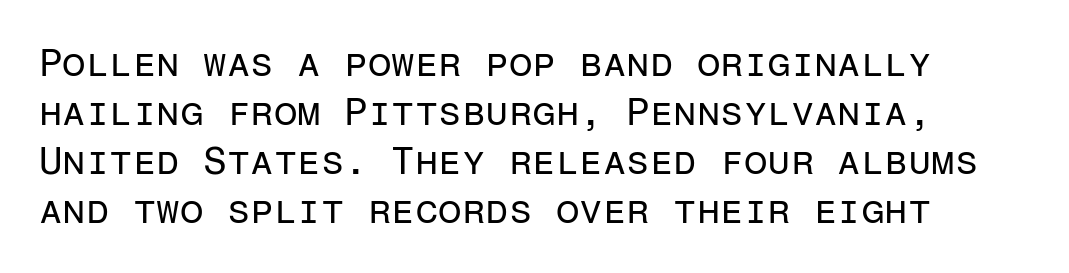
The image shows 38 px regular-weight sans-serif type, upright, monospaced; set normal line spacing (1.29x), normal letter spacing, not underlined; low stroke contrast and a medium x-height.
